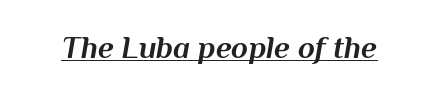
Q: Is the text bold? A: Yes.
Q: Is the text italic (slanted)? A: Yes, it leans right by about 10 degrees.
Q: Is the text underlined? A: Yes.
Q: Is the spacing between letters normal or unusually wide? A: Normal.
Q: Width (condensed, normal, or wide)? A: Normal.
Q: Stroke contrast? A: Medium.
Q: x-height? A: Medium.
Q: Monospaced? A: No.
